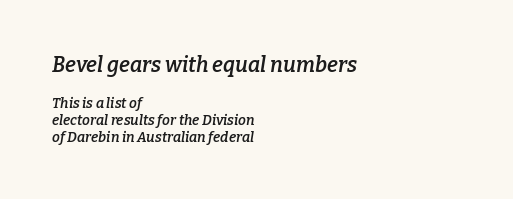
{"italic": "yes", "lean": "right", "slant_degrees": 9, "bold": "semi", "underline": "no", "align": "left", "line_spacing_ratio": 1.21, "letter_spacing": "normal", "letter_spacing_em": 0.0, "larger_block": "first", "size_ratio": 1.5, "glyph_px": 21}
